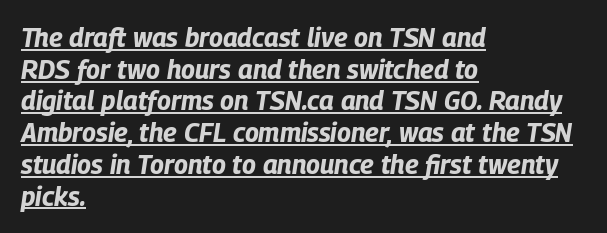
The image shows 26 px bold type, italic (leaning right); set left-aligned, line spacing 1.22x, normal letter spacing, underlined.
